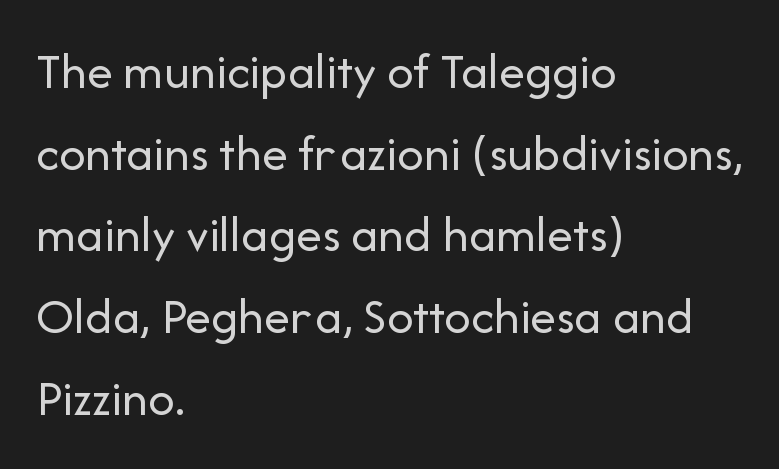
{"serif": "no", "italic": "no", "bold": "no", "weight": "regular", "width": "normal", "stroke_contrast": "low", "x_height": "medium", "monospaced": "no", "underline": "no", "align": "left", "line_spacing": "normal", "line_spacing_ratio": 1.57, "letter_spacing": "normal", "letter_spacing_em": 0.0, "glyph_px": 52}
